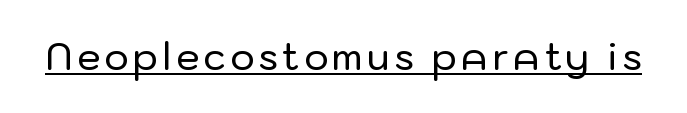
A roman cut, with each character standing at attention. This sample has the flowing, uneven cadence of proportional lettering. Unlike a traditional serif, this face leaves its strokes unadorned. Somebody hit Ctrl+U on this one — the words are underlined.
